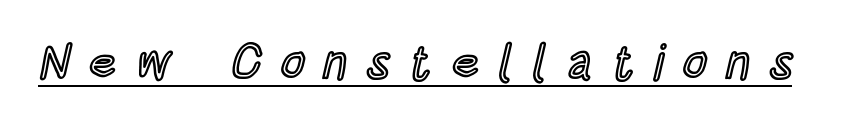
The image shows 48 px condensed type; set unusually wide letter spacing (+0.4 em), underlined; a large x-height.
